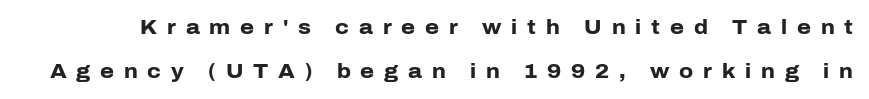
Leading: increased. Tall strokes in this sample are plumb rather than angled. How heavy is the stroke? Heavy — this is a bold. The rendering inserts visible extra space after every character. The baseline area is clear.
